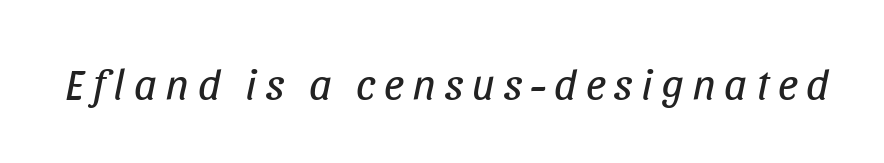
{"italic": "yes", "lean": "right", "slant_degrees": 11, "bold": "no", "weight": "regular", "width": "condensed", "stroke_contrast": "low", "x_height": "large", "monospaced": "no", "underline": "no", "letter_spacing": "wide", "letter_spacing_em": 0.2, "glyph_px": 44}
